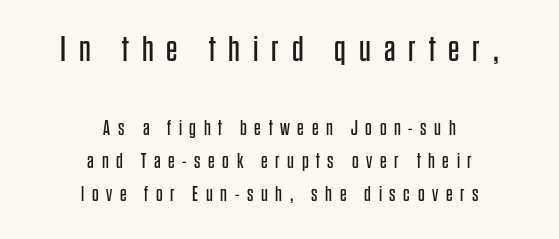
The image shows 36 px regular-weight, condensed sans-serif type, upright; set centered, normal line spacing (1.58x), unusually wide letter spacing (+0.36 em), not underlined; the first (top) block is 1.71x larger; low stroke contrast and a large x-height.
